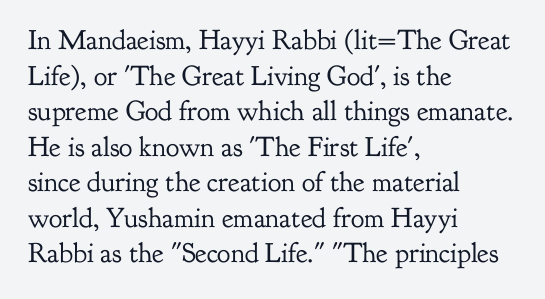
Observe the serifs anchoring each vertical stroke in this sample. Anything drawn beneath the words? Only blank space. The passage shown is not bold in any degree. Look at the tracking — it's just the regular setting, nothing added.
